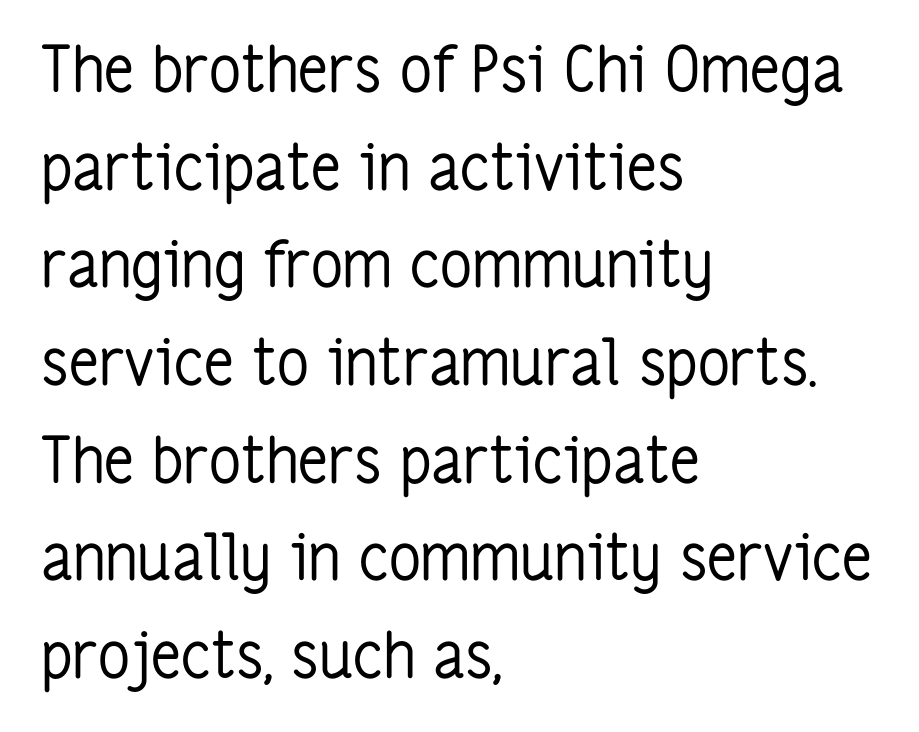
{"serif": "no", "italic": "no", "bold": "no", "weight": "regular", "width": "condensed", "stroke_contrast": "low", "x_height": "medium", "monospaced": "no", "underline": "no", "align": "left", "line_spacing": "normal", "line_spacing_ratio": 1.55, "letter_spacing": "normal", "letter_spacing_em": 0.0, "glyph_px": 63}
